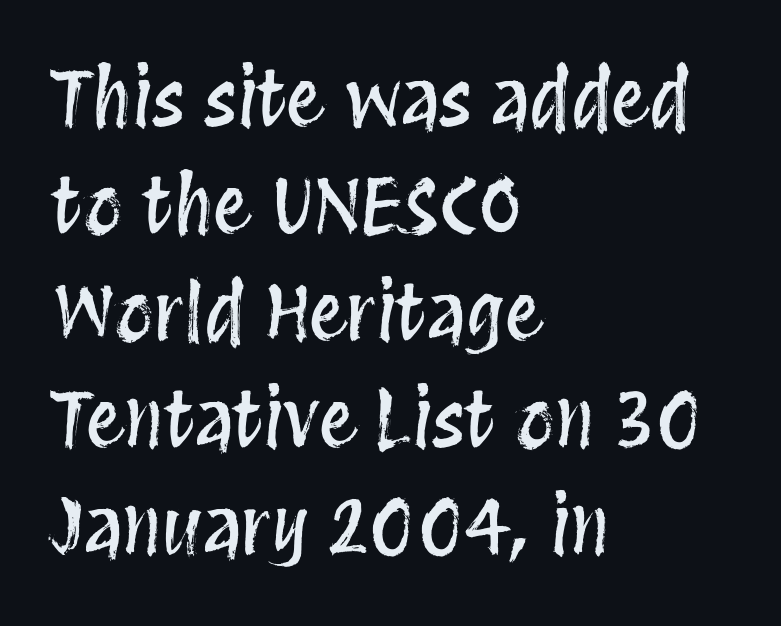
Q: Is the text italic (slanted)? A: No, it is upright.
Q: Is the text underlined? A: No.
Q: How is the paragraph aligned? A: Left-aligned.
Q: Is the spacing between letters normal or unusually wide? A: Normal.
Q: Is the spacing between lines tight, normal or loose? A: Normal.
Q: Width (condensed, normal, or wide)? A: Condensed.
Q: Stroke contrast? A: Medium.
Q: x-height? A: Large.
Q: Monospaced? A: No.
